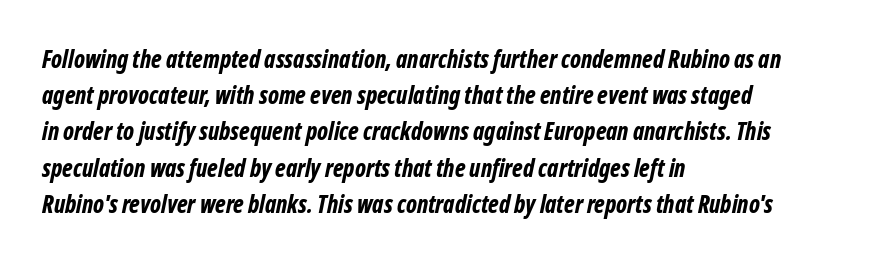
The image shows 24 px bold type, italic (leaning right); set left-aligned, normal line spacing (1.51x), normal letter spacing, not underlined.
